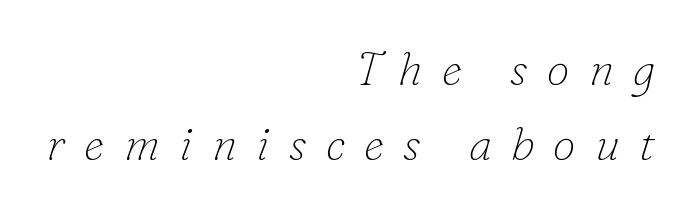
{"serif": "yes", "italic": "yes", "lean": "right", "slant_degrees": 16, "bold": "no", "weight": "thin", "width": "normal", "stroke_contrast": "low", "x_height": "small", "monospaced": "no", "underline": "no", "align": "right", "line_spacing": "normal", "line_spacing_ratio": 1.64, "letter_spacing": "wide", "letter_spacing_em": 0.42, "glyph_px": 46}
